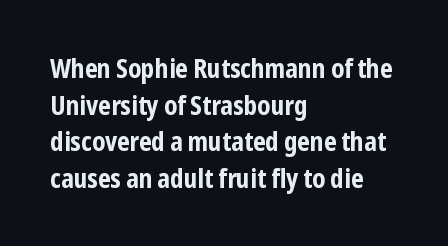
The image shows 26 px bold type, upright; set left-aligned, normal line spacing (1.41x), normal letter spacing, not underlined.
